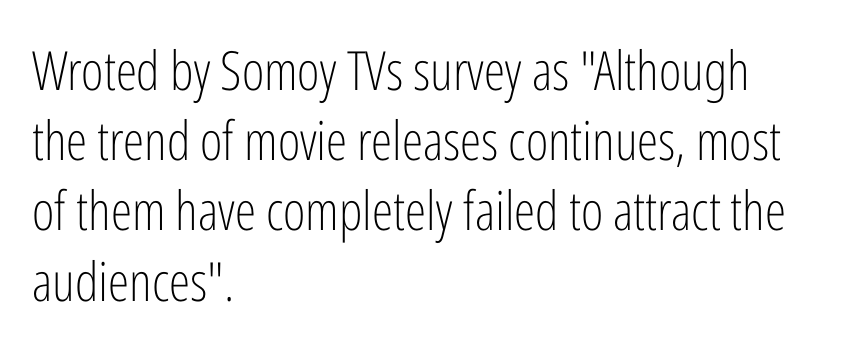
{"serif": "no", "italic": "no", "bold": "no", "weight": "light", "width": "condensed", "stroke_contrast": "low", "x_height": "medium", "monospaced": "no", "underline": "no", "align": "left", "line_spacing": "normal", "line_spacing_ratio": 1.3, "letter_spacing": "normal", "letter_spacing_em": 0.0, "glyph_px": 54}
